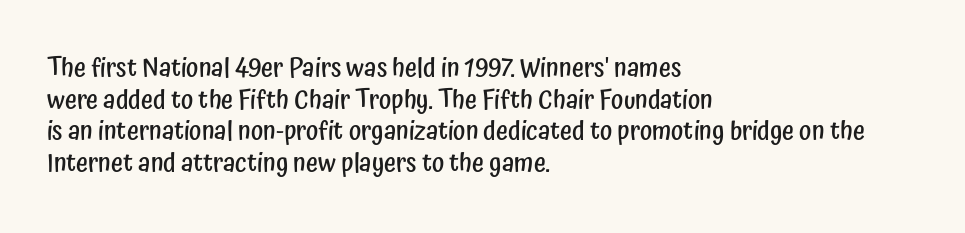
Each row of text sits above clean, open space. Typesetter's note: demi weight, one step under bold. Is the block centered? No — it sits flush against the left margin. Posture: straight, roman, zero tilt. The letterforms sit shoulder to shoulder at normal distance.
